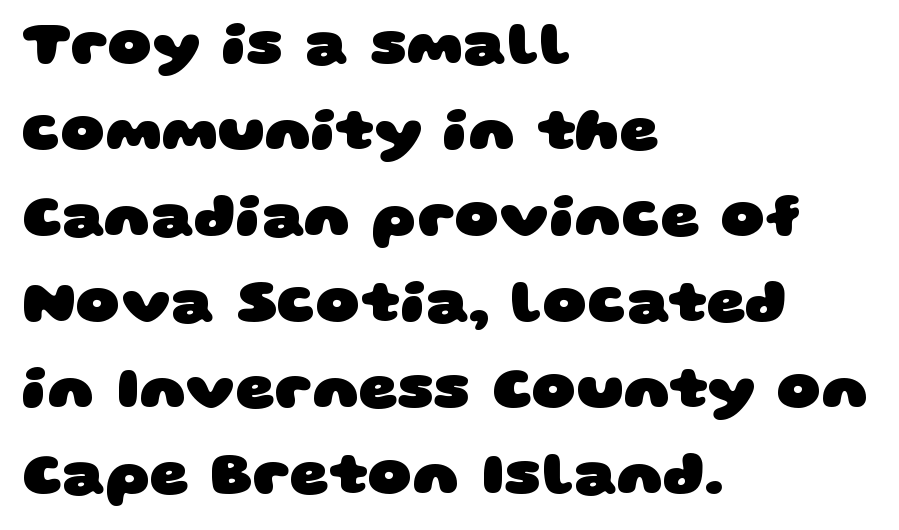
Think of a printed novel: that variable character pitch is what you see here. The face used here is rendered with its standard letterfit. The face used here has the dense, thick strokes of a bold. Regular leading. A classic flush-left, rag-right setting is used for this passage.
